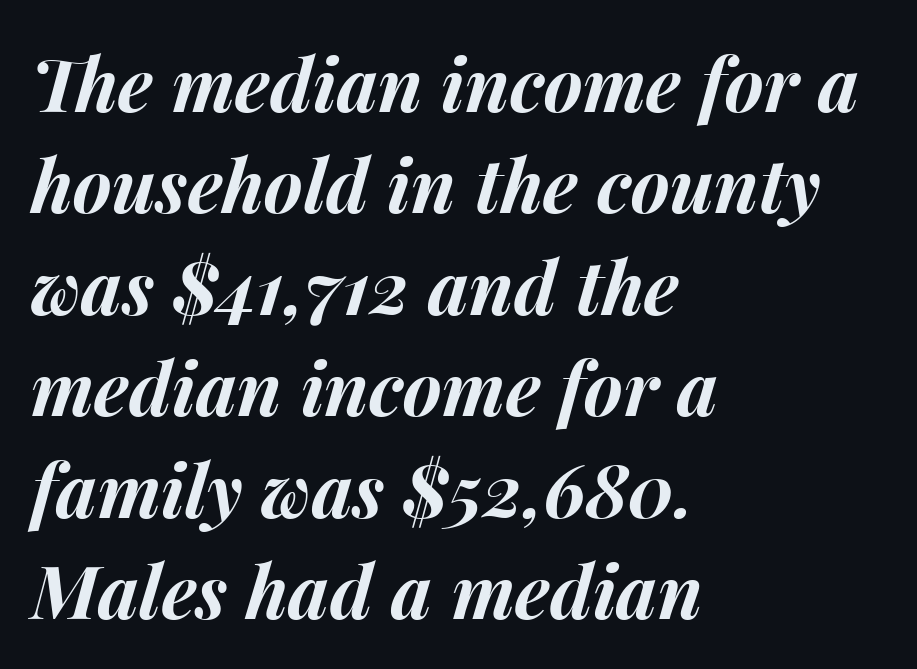
{"italic": "yes", "lean": "right", "slant_degrees": 15, "bold": "yes", "weight": "bold", "width": "normal", "stroke_contrast": "medium", "x_height": "medium", "monospaced": "no", "underline": "no", "align": "left", "line_spacing": "normal", "line_spacing_ratio": 1.37, "letter_spacing": "normal", "letter_spacing_em": 0.0, "glyph_px": 74}
